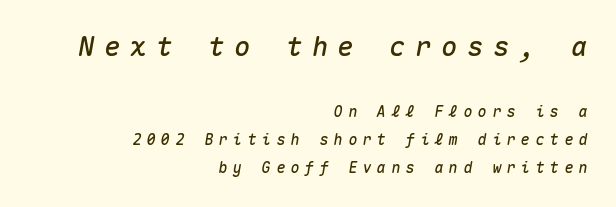
These lines are set flush right with a ragged left edge. Italic: yes, the glyphs are oblique. This rendering widens character spacing well past its baseline value. Bare-footed words on every line. Larger block? The one above; the one below is distinctly smaller.
